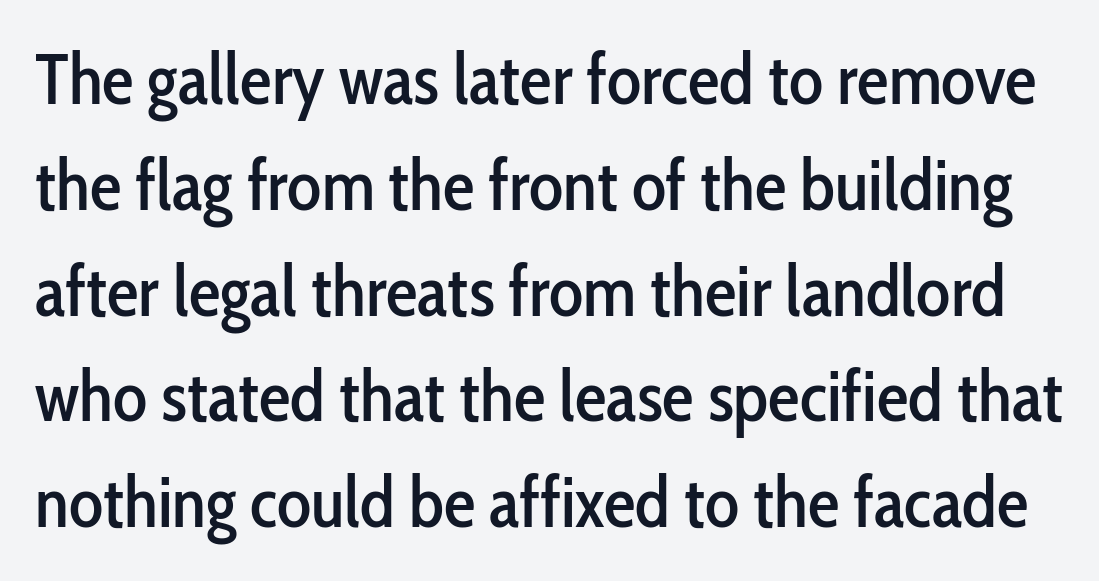
Q: Is the text italic (slanted)? A: No, it is upright.
Q: Is the typeface a serif or a sans-serif typeface? A: Sans-serif.
Q: Is the text underlined? A: No.
Q: Is the spacing between letters normal or unusually wide? A: Normal.
Q: Is the spacing between lines tight, normal or loose? A: Normal.
Q: Width (condensed, normal, or wide)? A: Condensed.
Q: Stroke contrast? A: Low.
Q: x-height? A: Medium.
Q: Monospaced? A: No.
